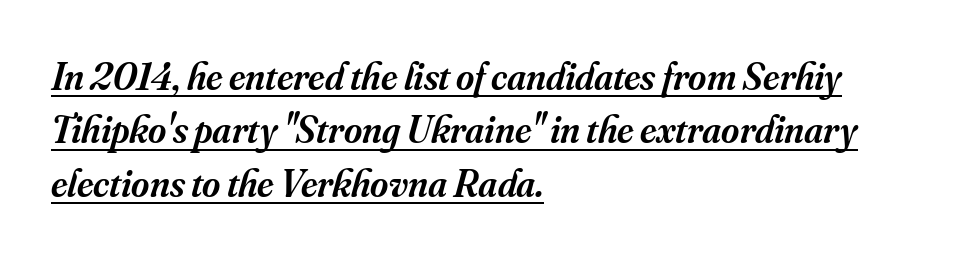
Standard letterfit; no display-style spreading of the glyphs. In terms of letterform style, serifs are clearly present. The lines sit at an ordinary, default distance from one another. If you drew a line through each stem, it would be angled. Horizontally, the lines are justified to the leading edge only. A bit beefed up — I'd call it semibold rather than bold.
